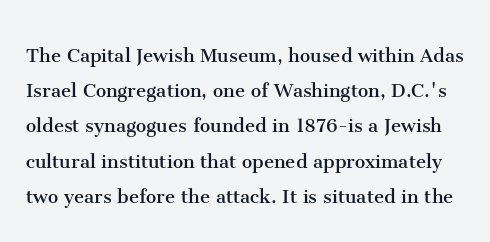
In terms of posture, this sample is upright. The font is comparable to plain body text, perhaps lighter. The designer left line spacing at the default. Letters rest on an invisible, unmarked baseline. In terms of letterspacing, this is plain default setting.
